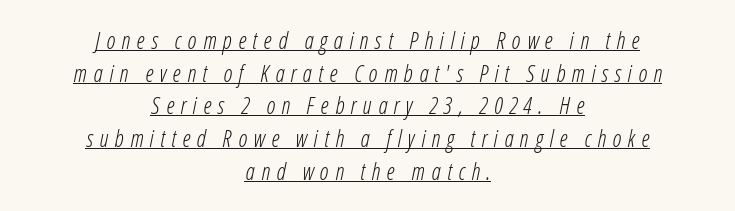
{"italic": "yes", "lean": "right", "slant_degrees": 12, "bold": "no", "underline": "yes", "align": "center", "line_spacing": "normal", "line_spacing_ratio": 1.42, "letter_spacing": "wide", "letter_spacing_em": 0.28, "glyph_px": 23}
